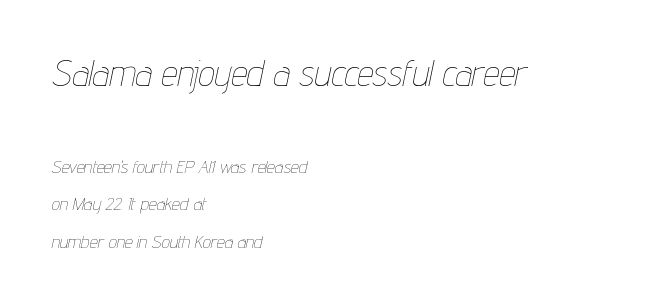
The image shows 36 px thin, condensed type, italic (leaning right); set left-aligned, loose line spacing (2.08x), normal letter spacing, not underlined; the first (top) block is 2.0x larger; low stroke contrast and a medium x-height.
